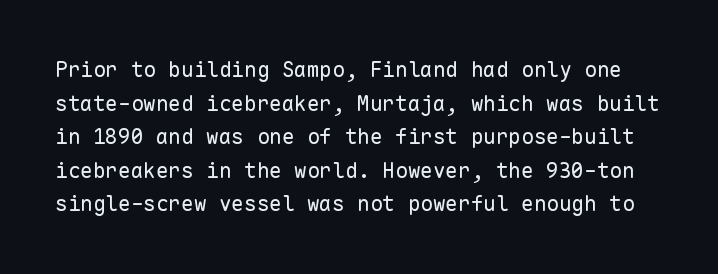
Q: Is the text bold? A: No.
Q: Is the text italic (slanted)? A: No, it is upright.
Q: Is the text underlined? A: No.
Q: Is the spacing between letters normal or unusually wide? A: Normal.
Q: Is the spacing between lines tight, normal or loose? A: Normal.
